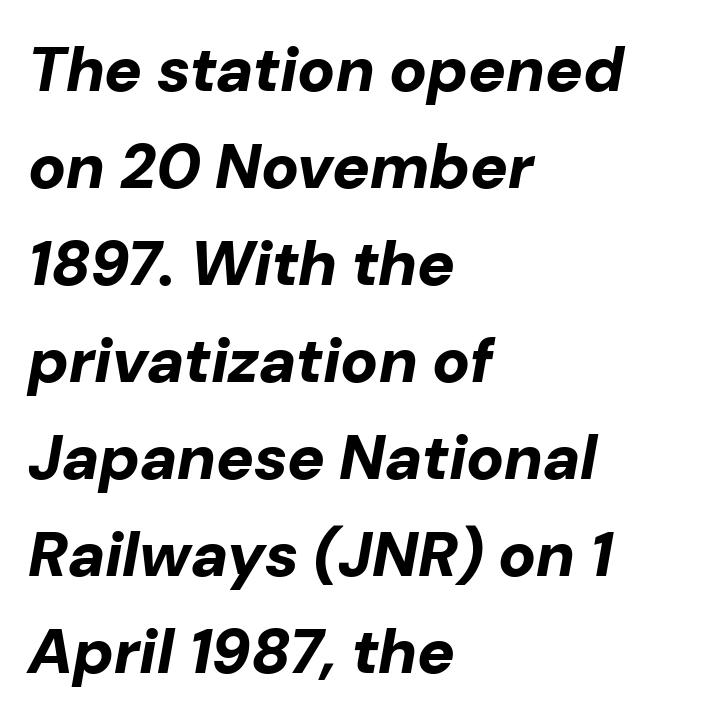
The image shows 63 px bold type, italic (leaning right); set left-aligned, normal line spacing (1.54x), normal letter spacing, not underlined; low stroke contrast and a medium x-height.
